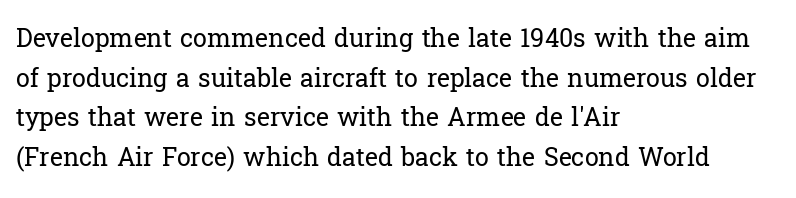
The image shows 25 px text type, upright; set left-aligned, normal line spacing (1.59x), normal letter spacing, not underlined.
